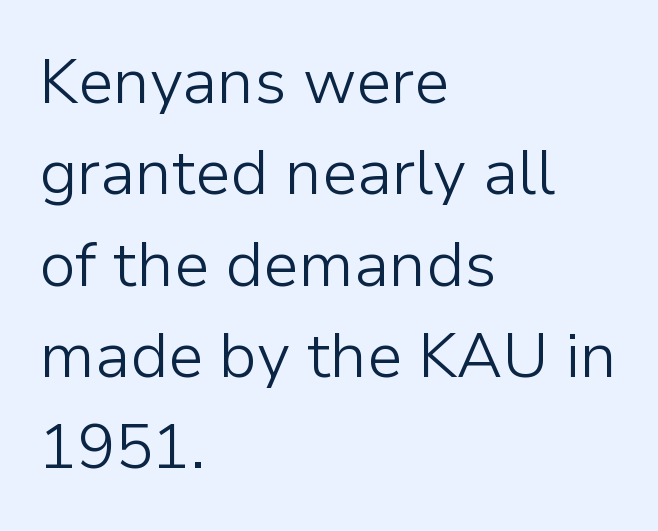
Q: Is the text bold? A: No.
Q: Is the text italic (slanted)? A: No, it is upright.
Q: Is the typeface a serif or a sans-serif typeface? A: Sans-serif.
Q: Is the text underlined? A: No.
Q: How is the paragraph aligned? A: Left-aligned.
Q: Is the spacing between letters normal or unusually wide? A: Normal.
Q: Is the spacing between lines tight, normal or loose? A: Normal.
Q: Width (condensed, normal, or wide)? A: Normal.
Q: Stroke contrast? A: Low.
Q: x-height? A: Medium.
Q: Monospaced? A: No.
